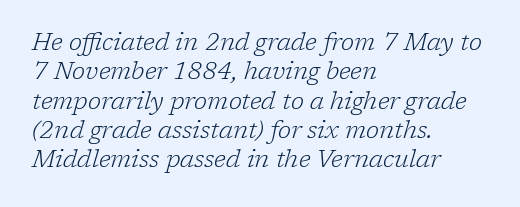
The image shows 24 px text type, italic (leaning right); set left-aligned, line spacing 1.22x, normal letter spacing, not underlined.
